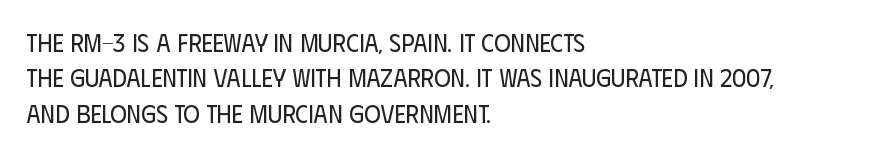
Q: Is the text bold? A: No.
Q: Is the text italic (slanted)? A: No, it is upright.
Q: Is the text underlined? A: No.
Q: How is the paragraph aligned? A: Left-aligned.
Q: Is the spacing between letters normal or unusually wide? A: Normal.
Q: Is the spacing between lines tight, normal or loose? A: Normal.
